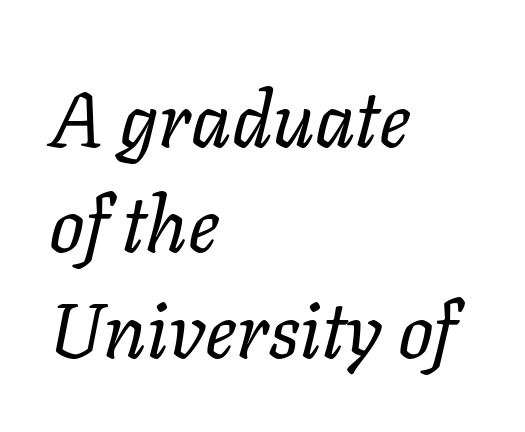
{"italic": "yes", "lean": "right", "slant_degrees": 11, "bold": "no", "weight": "regular", "width": "normal", "stroke_contrast": "low", "x_height": "medium", "monospaced": "no", "underline": "no", "align": "left", "line_spacing": "normal", "line_spacing_ratio": 1.35, "letter_spacing": "normal", "letter_spacing_em": 0.0, "glyph_px": 78}
